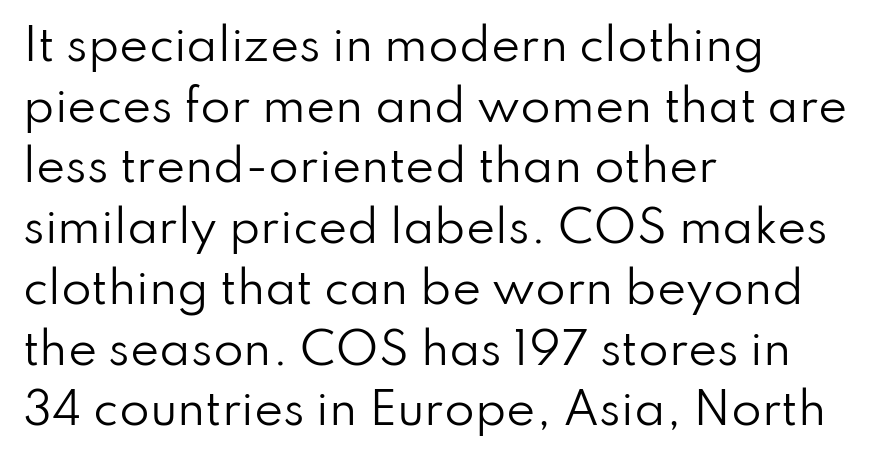
Q: Is the text bold? A: No.
Q: Is the text italic (slanted)? A: No, it is upright.
Q: Is the typeface a serif or a sans-serif typeface? A: Sans-serif.
Q: Is the text underlined? A: No.
Q: How is the paragraph aligned? A: Left-aligned.
Q: Is the spacing between letters normal or unusually wide? A: Normal.
Q: Is the spacing between lines tight, normal or loose? A: Normal.
Q: Width (condensed, normal, or wide)? A: Normal.
Q: Stroke contrast? A: Low.
Q: x-height? A: Small.
Q: Monospaced? A: No.
